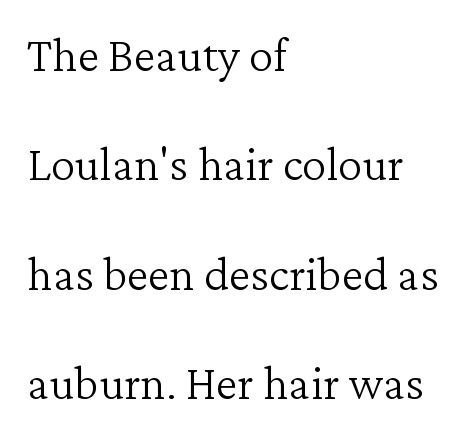
Horizontal alignment here is leftward, the default for most running prose. Leading: increased. Check where the strokes stop: tiny serifs finish them off. Observe the ordinary spacing: letters are neighbours, not strangers.
